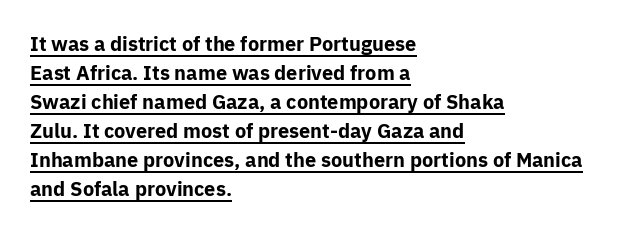
{"italic": "no", "bold": "yes", "underline": "yes", "align": "left", "line_spacing": "normal", "line_spacing_ratio": 1.45, "letter_spacing": "normal", "letter_spacing_em": 0.0, "glyph_px": 20}
